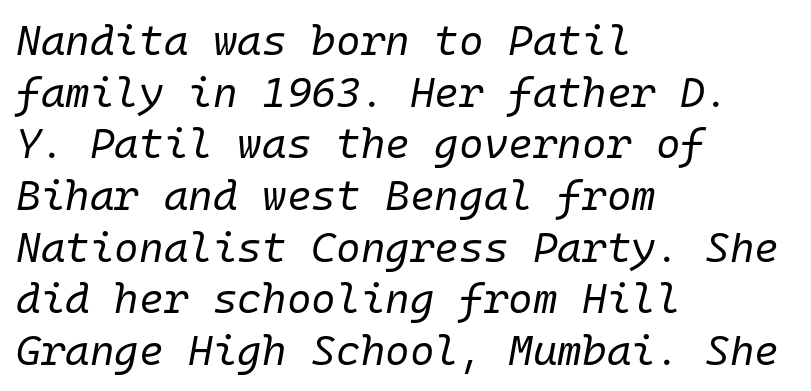
The image shows 42 px regular-weight type, italic (leaning right), monospaced; set left-aligned, line spacing 1.23x, normal letter spacing, not underlined; low stroke contrast and a medium x-height.
